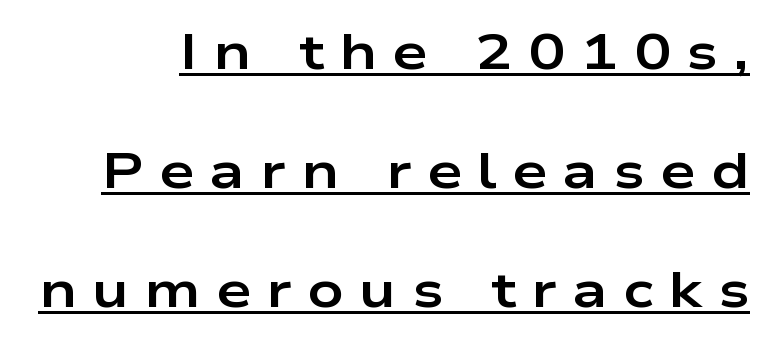
The image shows 50 px bold, wide sans-serif type, upright; set loose line spacing (2.38x), unusually wide letter spacing (+0.31 em), underlined; low stroke contrast and a medium x-height.
